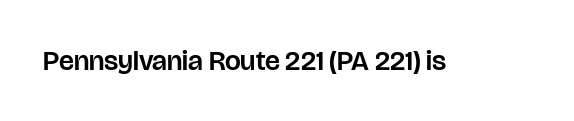
Q: Is the text italic (slanted)? A: No, it is upright.
Q: Is the typeface a serif or a sans-serif typeface? A: Sans-serif.
Q: Is the text underlined? A: No.
Q: Is the spacing between letters normal or unusually wide? A: Normal.
Q: Width (condensed, normal, or wide)? A: Normal.
Q: Stroke contrast? A: Low.
Q: x-height? A: Large.
Q: Monospaced? A: No.
